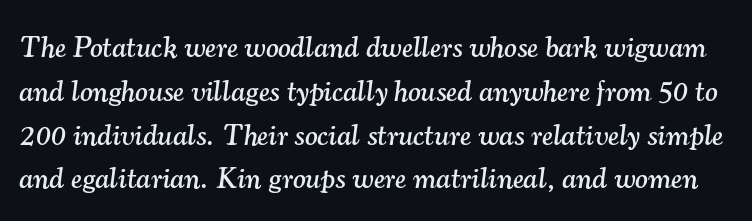
The image shows 30 px serif type, italic (leaning right); set normal line spacing (1.46x), normal letter spacing, not underlined; medium stroke contrast and a small x-height.
